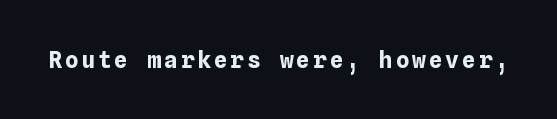
Q: Is the text bold? A: Yes.
Q: Is the text italic (slanted)? A: No, it is upright.
Q: Is the text underlined? A: No.
